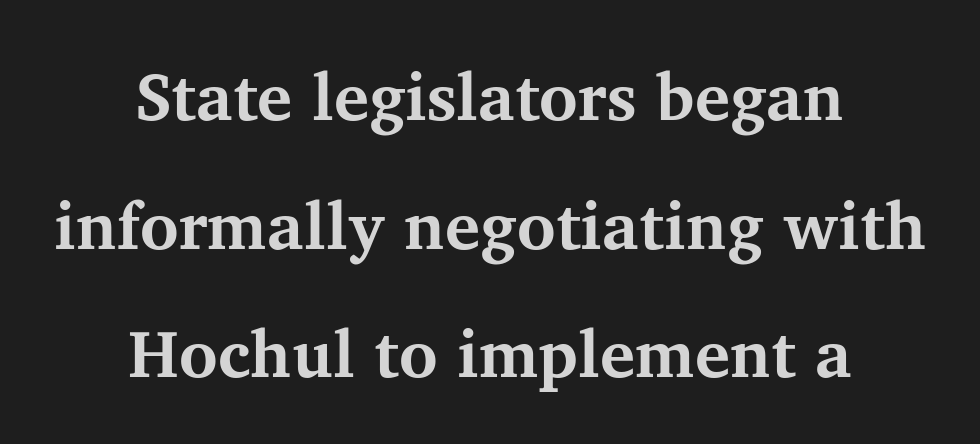
The image shows 66 px bold serif type, upright; set centered, loose line spacing (1.95x), normal letter spacing, not underlined; medium stroke contrast and a medium x-height.
